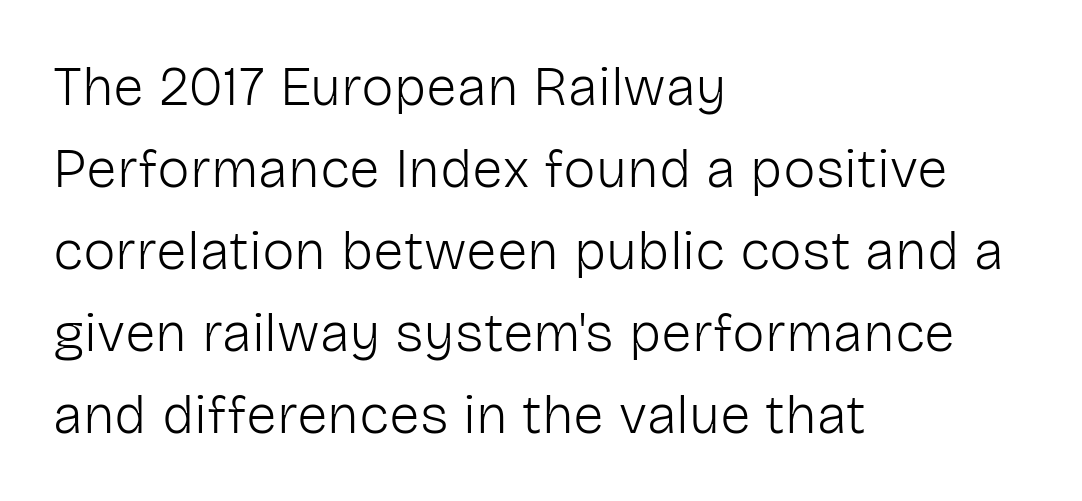
Q: Is the text bold? A: No.
Q: Is the text italic (slanted)? A: No, it is upright.
Q: Is the typeface a serif or a sans-serif typeface? A: Sans-serif.
Q: Is the text underlined? A: No.
Q: How is the paragraph aligned? A: Left-aligned.
Q: Is the spacing between letters normal or unusually wide? A: Normal.
Q: Is the spacing between lines tight, normal or loose? A: Normal.
Q: Width (condensed, normal, or wide)? A: Normal.
Q: Stroke contrast? A: Low.
Q: x-height? A: Medium.
Q: Monospaced? A: No.
